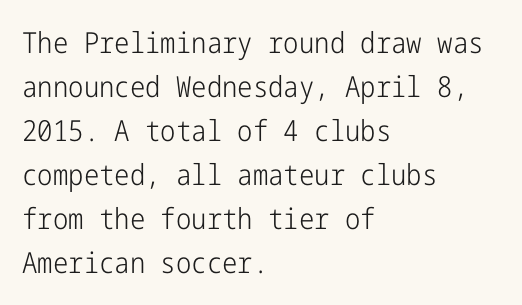
Q: Is the text bold? A: No.
Q: Is the text italic (slanted)? A: No, it is upright.
Q: Is the typeface a serif or a sans-serif typeface? A: Sans-serif.
Q: Is the text underlined? A: No.
Q: How is the paragraph aligned? A: Left-aligned.
Q: Is the spacing between letters normal or unusually wide? A: Normal.
Q: Is the spacing between lines tight, normal or loose? A: Normal.
Q: Width (condensed, normal, or wide)? A: Condensed.
Q: Stroke contrast? A: Low.
Q: x-height? A: Medium.
